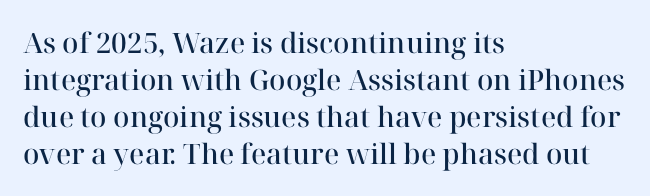
The image shows 28 px semibold serif type, upright; set left-aligned, normal line spacing (1.32x), normal letter spacing, not underlined; high stroke contrast and a medium x-height.
